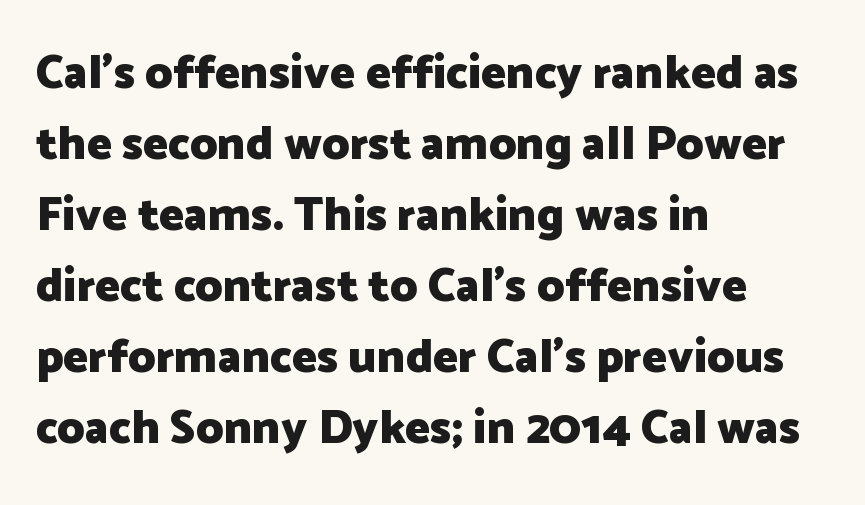
{"serif": "no", "italic": "no", "bold": "yes", "weight": "heavy", "width": "normal", "stroke_contrast": "low", "x_height": "medium", "monospaced": "no", "underline": "no", "align": "left", "line_spacing": "normal", "line_spacing_ratio": 1.51, "letter_spacing": "normal", "letter_spacing_em": 0.0, "glyph_px": 47}
